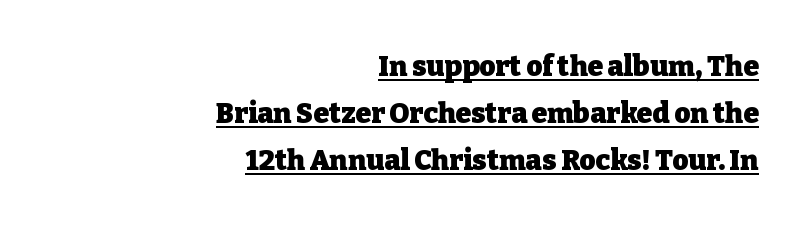
The image shows 28 px heavy serif type, upright; set right-aligned, normal line spacing (1.68x), normal letter spacing, underlined; low stroke contrast and a medium x-height.
